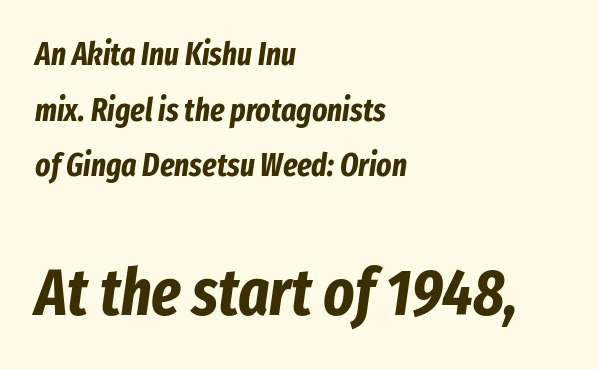
{"italic": "yes", "lean": "right", "slant_degrees": 8, "bold": "yes", "weight": "bold", "width": "condensed", "stroke_contrast": "low", "x_height": "medium", "monospaced": "no", "underline": "no", "align": "left", "line_spacing_ratio": 1.74, "letter_spacing": "normal", "letter_spacing_em": 0.0, "larger_block": "second", "size_ratio": 2.03, "glyph_px": 65}
